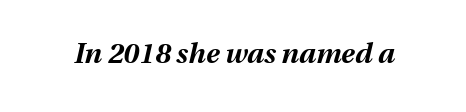
{"italic": "yes", "lean": "right", "slant_degrees": 13, "bold": "yes", "weight": "bold", "width": "normal", "stroke_contrast": "medium", "x_height": "medium", "monospaced": "no", "underline": "no", "letter_spacing": "normal", "letter_spacing_em": 0.0, "glyph_px": 28}
